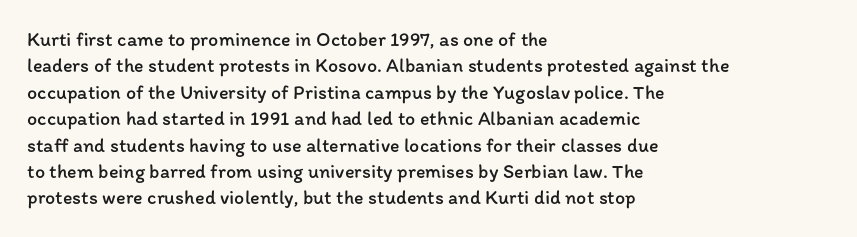
Q: Is the text bold? A: No.
Q: Is the text italic (slanted)? A: No, it is upright.
Q: Is the text underlined? A: No.
Q: How is the paragraph aligned? A: Left-aligned.
Q: Is the spacing between letters normal or unusually wide? A: Normal.
Q: Is the spacing between lines tight, normal or loose? A: Normal.
